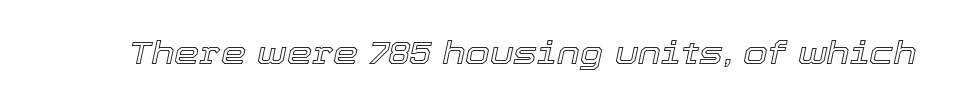
{"italic": "yes", "lean": "right", "slant_degrees": 12, "width": "normal", "x_height": "medium", "monospaced": "no", "underline": "no", "letter_spacing": "normal", "letter_spacing_em": 0.0, "glyph_px": 32}
